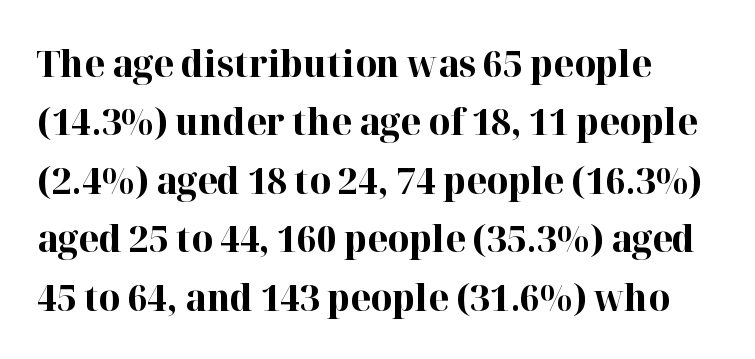
The image shows 37 px bold serif type, upright; set normal line spacing (1.58x), normal letter spacing, not underlined; high stroke contrast and a medium x-height.
